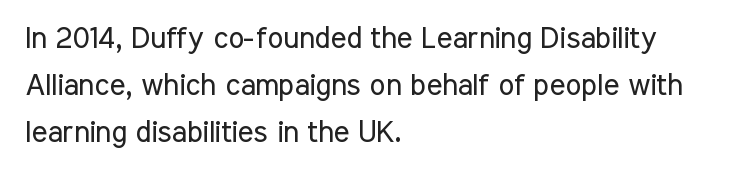
Characters follow at the spacing the type designer built in. Bold? No — there's no thickening of the strokes. In terms of posture, this sample is upright. Note the varied advance widths — an 'i' is clearly narrower than an 'm'. Is there much room between lines? A standard amount, neither cramped nor airy. In terms of letterform style, serifs are entirely absent.
